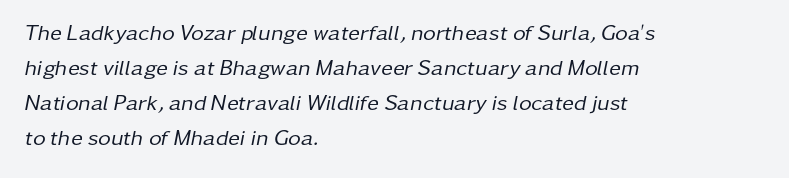
The image shows 22 px text type, italic (leaning right); set left-aligned, normal line spacing (1.59x), normal letter spacing, not underlined.
